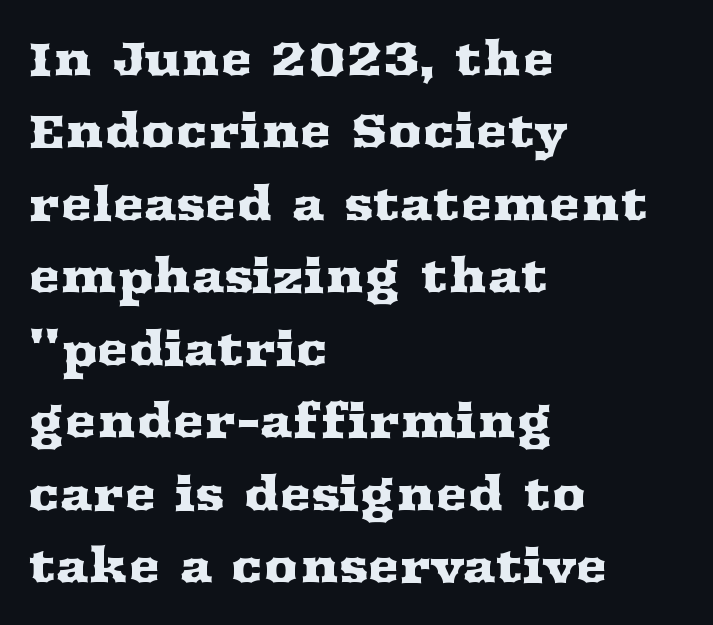
Q: Is the text italic (slanted)? A: No, it is upright.
Q: Is the typeface a serif or a sans-serif typeface? A: Serif.
Q: Is the text underlined? A: No.
Q: How is the paragraph aligned? A: Left-aligned.
Q: Is the spacing between letters normal or unusually wide? A: Normal.
Q: Is the spacing between lines tight, normal or loose? A: Normal.
Q: Width (condensed, normal, or wide)? A: Wide.
Q: Stroke contrast? A: Medium.
Q: x-height? A: Medium.
Q: Monospaced? A: No.
